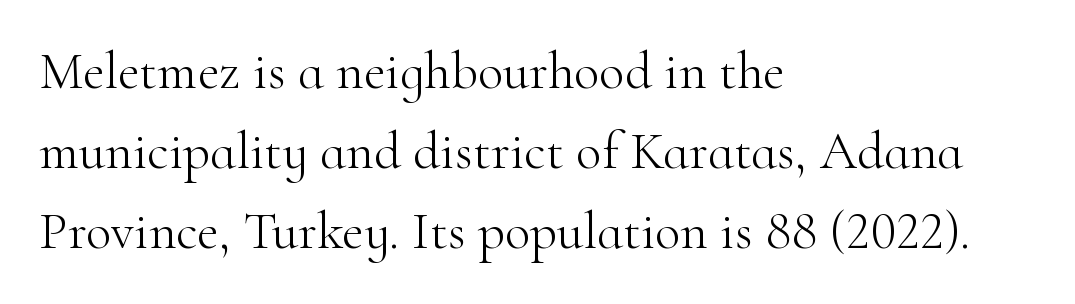
Q: Is the text bold? A: No.
Q: Is the text italic (slanted)? A: No, it is upright.
Q: Is the typeface a serif or a sans-serif typeface? A: Serif.
Q: Is the text underlined? A: No.
Q: How is the paragraph aligned? A: Left-aligned.
Q: Is the spacing between letters normal or unusually wide? A: Normal.
Q: Is the spacing between lines tight, normal or loose? A: Normal.
Q: Width (condensed, normal, or wide)? A: Normal.
Q: Stroke contrast? A: High.
Q: x-height? A: Small.
Q: Monospaced? A: No.
